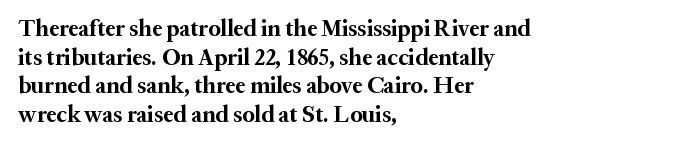
The image shows 23 px bold type, upright; set left-aligned, normal line spacing (1.25x), normal letter spacing, not underlined.
